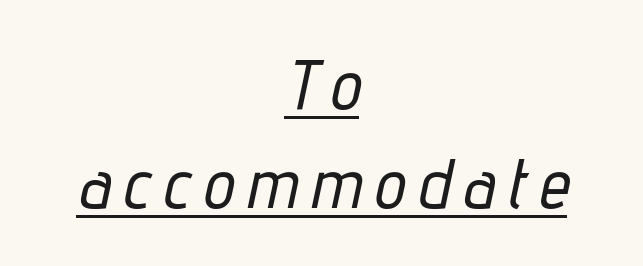
The image shows 70 px condensed type, italic (leaning right); set centered, normal line spacing (1.41x), underlined; low stroke contrast and a medium x-height.
